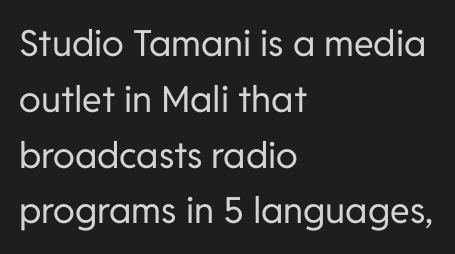
The image shows 36 px regular-weight sans-serif type, upright; set left-aligned, normal line spacing (1.55x), normal letter spacing, not underlined; low stroke contrast and a medium x-height.
